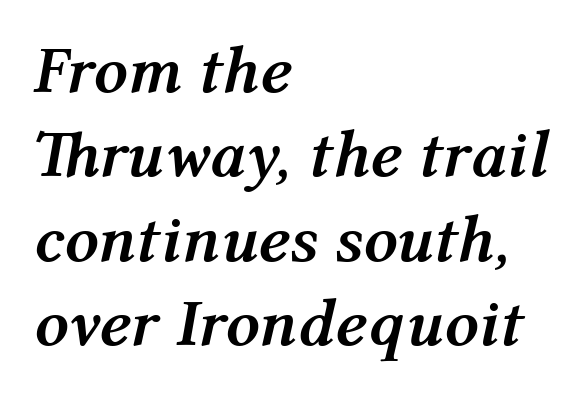
{"italic": "yes", "lean": "right", "slant_degrees": 12, "bold": "yes", "weight": "semibold", "width": "normal", "stroke_contrast": "medium", "x_height": "medium", "monospaced": "no", "underline": "no", "align": "left", "line_spacing": "normal", "line_spacing_ratio": 1.26, "letter_spacing": "normal", "letter_spacing_em": 0.0, "glyph_px": 67}
